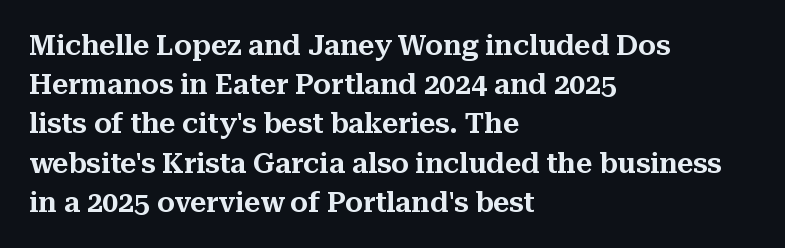
The lettering stays uniformly vertical, giving the passage a roman look. Compared with typical body copy, the letter spacing here is the same. A clean baseline with only descenders dipping below it. The rag falls on the right side of this text block. The font family rendered here belongs to the serif group.
